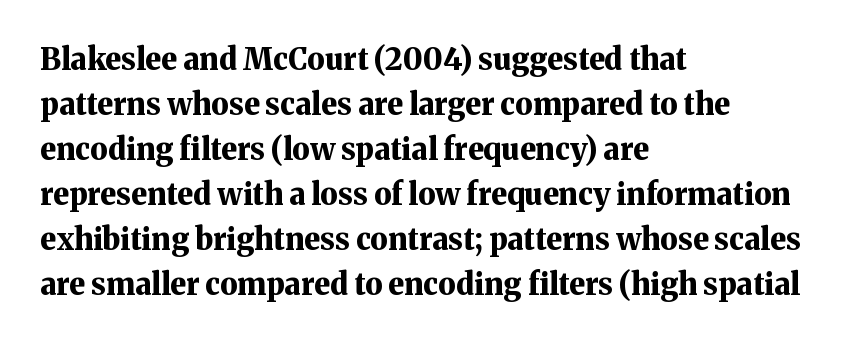
Q: Is the text bold? A: Yes.
Q: Is the text italic (slanted)? A: No, it is upright.
Q: Is the typeface a serif or a sans-serif typeface? A: Serif.
Q: Is the text underlined? A: No.
Q: How is the paragraph aligned? A: Left-aligned.
Q: Is the spacing between letters normal or unusually wide? A: Normal.
Q: Is the spacing between lines tight, normal or loose? A: Normal.
Q: Width (condensed, normal, or wide)? A: Normal.
Q: Stroke contrast? A: Medium.
Q: x-height? A: Medium.
Q: Monospaced? A: No.
